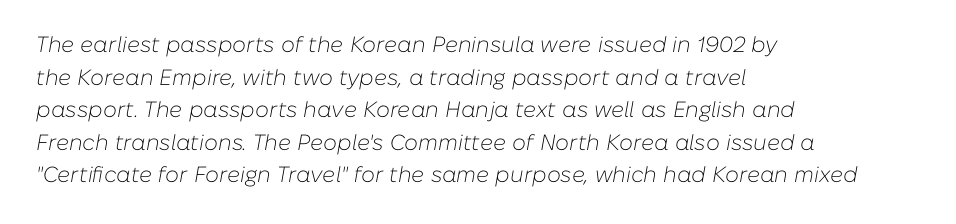
The image shows 22 px text type, italic (leaning right); set left-aligned, normal line spacing (1.48x), normal letter spacing, not underlined.
